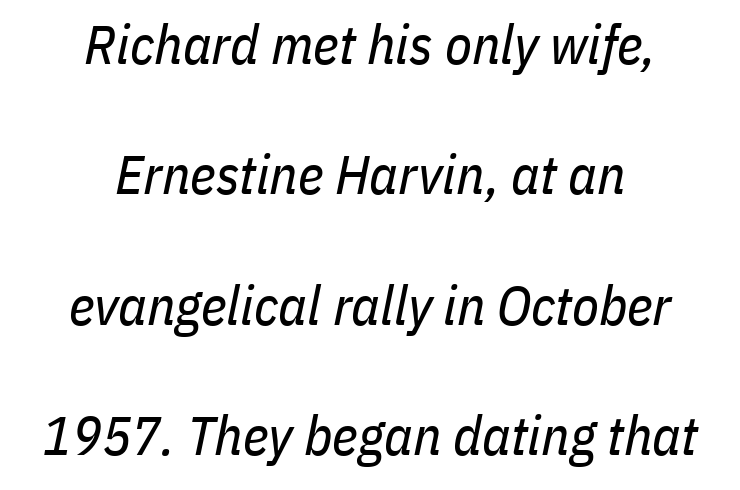
{"italic": "yes", "lean": "right", "slant_degrees": 11, "bold": "no", "weight": "regular", "width": "condensed", "stroke_contrast": "low", "x_height": "medium", "monospaced": "no", "underline": "no", "align": "center", "line_spacing": "loose", "line_spacing_ratio": 2.37, "letter_spacing": "normal", "letter_spacing_em": 0.0, "glyph_px": 55}
